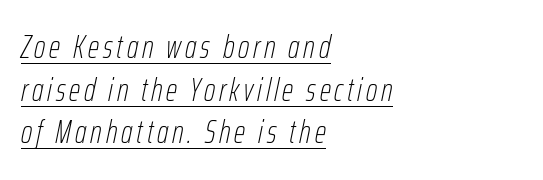
Q: Is the text bold? A: No.
Q: Is the text italic (slanted)? A: Yes, it leans right by about 12 degrees.
Q: Is the text underlined? A: Yes.
Q: How is the paragraph aligned? A: Left-aligned.
Q: Is the spacing between lines tight, normal or loose? A: Normal.
Q: Width (condensed, normal, or wide)? A: Condensed.
Q: Stroke contrast? A: Low.
Q: x-height? A: Medium.
Q: Monospaced? A: No.
